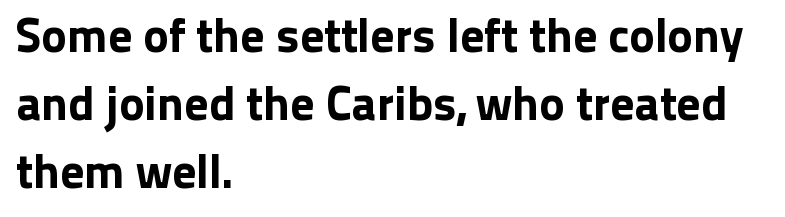
Q: Is the text italic (slanted)? A: No, it is upright.
Q: Is the typeface a serif or a sans-serif typeface? A: Sans-serif.
Q: Is the text underlined? A: No.
Q: How is the paragraph aligned? A: Left-aligned.
Q: Is the spacing between letters normal or unusually wide? A: Normal.
Q: Is the spacing between lines tight, normal or loose? A: Normal.
Q: Width (condensed, normal, or wide)? A: Normal.
Q: Stroke contrast? A: Low.
Q: x-height? A: Medium.
Q: Monospaced? A: No.
